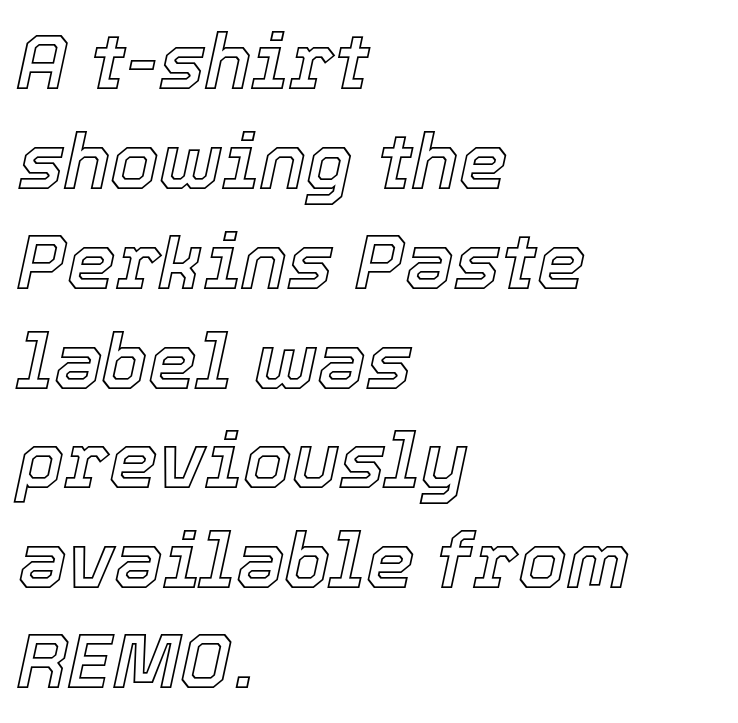
The image shows 78 px text type, italic (leaning right); set left-aligned, normal line spacing (1.28x), normal letter spacing, not underlined; a medium x-height.
